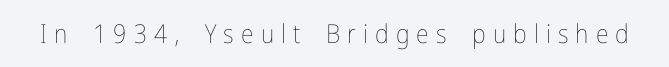
Q: Is the text bold? A: No.
Q: Is the text italic (slanted)? A: No, it is upright.
Q: Is the text underlined? A: No.
Q: Is the spacing between letters normal or unusually wide? A: Unusually wide.
